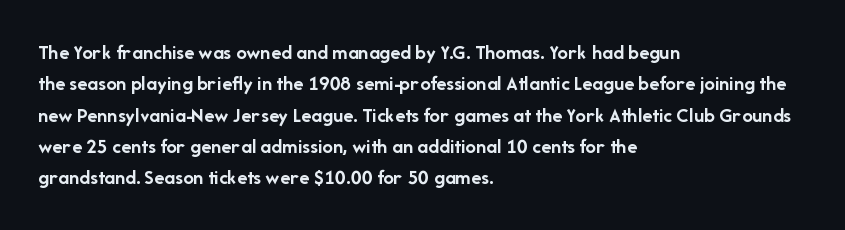
Q: Is the text bold? A: Yes.
Q: Is the text italic (slanted)? A: No, it is upright.
Q: Is the text underlined? A: No.
Q: How is the paragraph aligned? A: Left-aligned.
Q: Is the spacing between letters normal or unusually wide? A: Normal.
Q: Is the spacing between lines tight, normal or loose? A: Normal.
